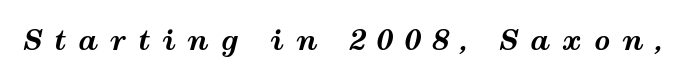
Q: Is the text bold? A: Yes.
Q: Is the text italic (slanted)? A: Yes, it leans right by about 12 degrees.
Q: Is the text underlined? A: No.
Q: Is the spacing between letters normal or unusually wide? A: Unusually wide.
Q: Width (condensed, normal, or wide)? A: Wide.
Q: Stroke contrast? A: Medium.
Q: x-height? A: Medium.
Q: Monospaced? A: No.
